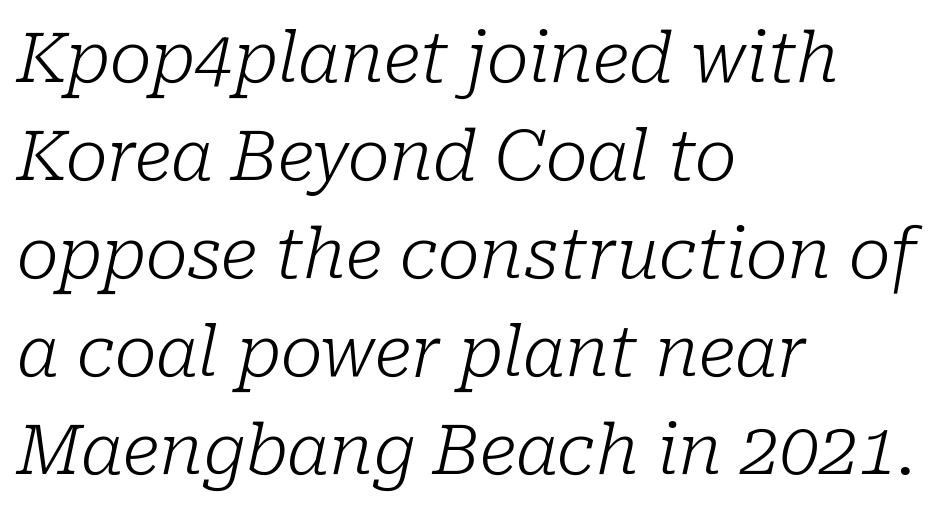
{"serif": "yes", "italic": "yes", "lean": "right", "slant_degrees": 10, "bold": "no", "weight": "light", "width": "normal", "stroke_contrast": "low", "x_height": "medium", "monospaced": "no", "underline": "no", "align": "left", "line_spacing": "normal", "line_spacing_ratio": 1.4, "letter_spacing": "normal", "letter_spacing_em": 0.0, "glyph_px": 70}
